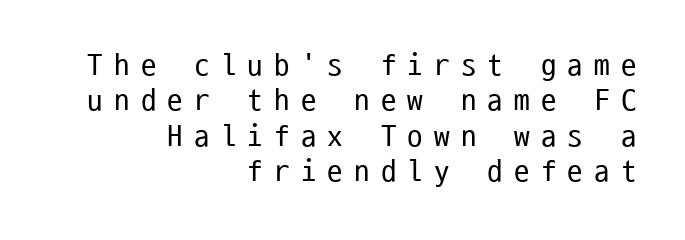
The image shows 31 px regular-weight, condensed sans-serif type, upright, monospaced; set right-aligned, tight line spacing (1.14x), unusually wide letter spacing (+0.36 em), not underlined; low stroke contrast and a medium x-height.
